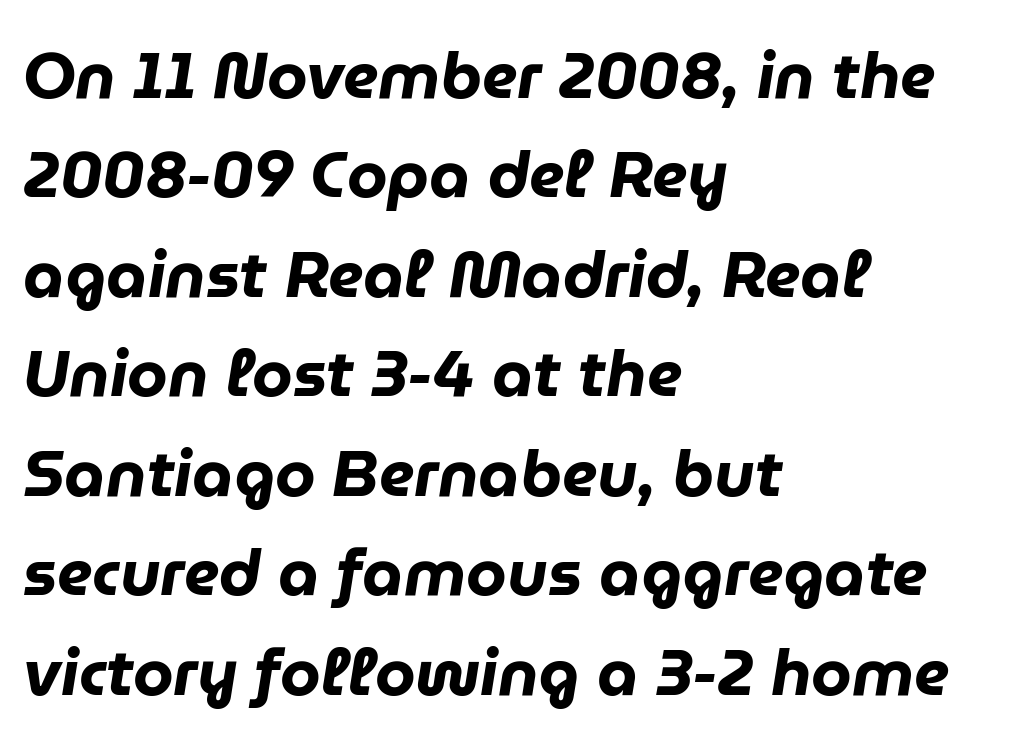
{"italic": "yes", "lean": "right", "slant_degrees": 9, "bold": "yes", "weight": "heavy", "width": "normal", "stroke_contrast": "low", "x_height": "medium", "monospaced": "no", "underline": "no", "align": "left", "line_spacing": "normal", "line_spacing_ratio": 1.53, "letter_spacing": "normal", "letter_spacing_em": 0.0, "glyph_px": 65}
